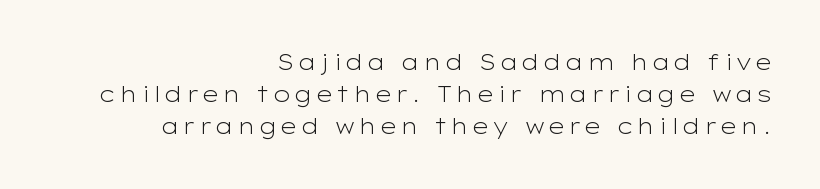
The image shows 22 px text type, upright; set right-aligned, normal line spacing (1.46x), not underlined.
